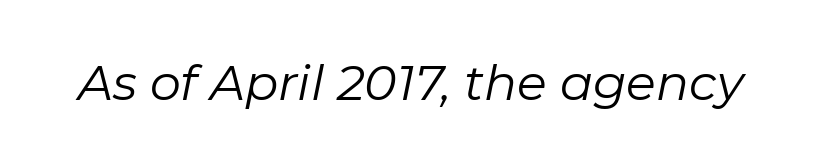
{"italic": "yes", "lean": "right", "slant_degrees": 11, "bold": "no", "weight": "regular", "width": "normal", "stroke_contrast": "low", "x_height": "medium", "monospaced": "no", "underline": "no", "letter_spacing": "normal", "letter_spacing_em": 0.0, "glyph_px": 49}
